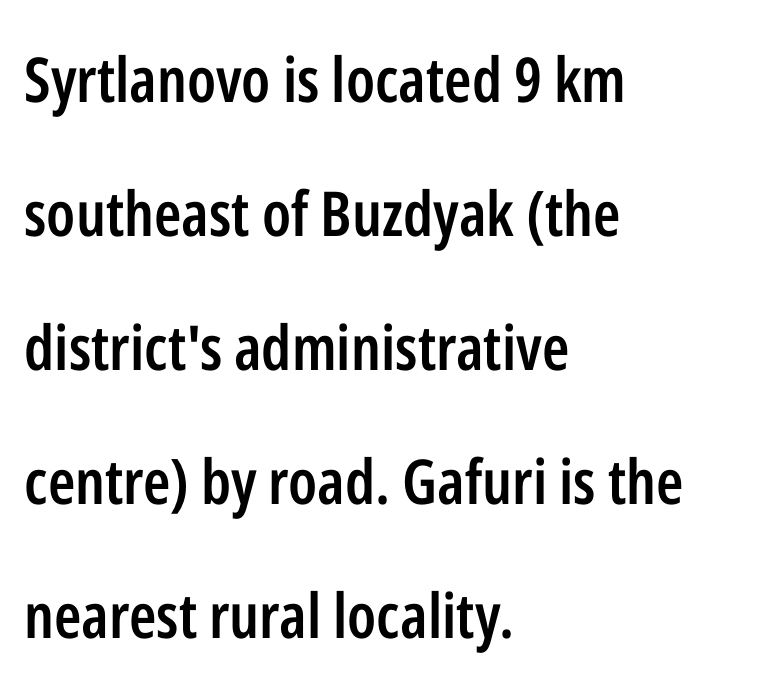
The space between consecutive lines is lavish. Honestly, the letter spacing is just normal — you wouldn't notice it. Nope, no serifs anywhere on these letters. Each letter keeps its own natural width here, so spacing adapts to shape.
